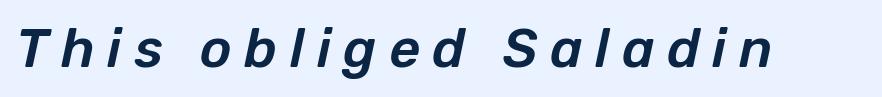
Q: Is the text italic (slanted)? A: Yes, it leans right by about 12 degrees.
Q: Is the text underlined? A: No.
Q: Is the spacing between letters normal or unusually wide? A: Unusually wide.
Q: Width (condensed, normal, or wide)? A: Normal.
Q: Stroke contrast? A: Low.
Q: x-height? A: Medium.
Q: Monospaced? A: No.
